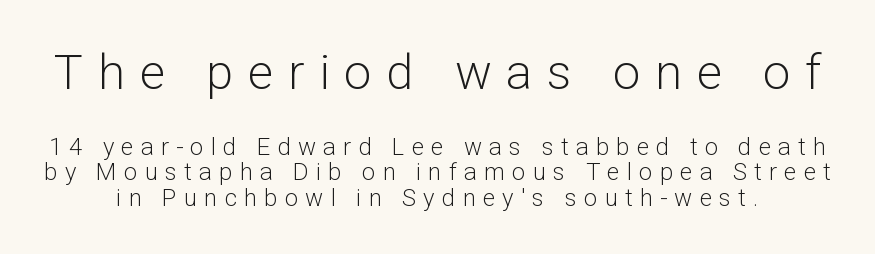
{"serif": "no", "italic": "no", "bold": "no", "weight": "light", "width": "normal", "stroke_contrast": "low", "x_height": "medium", "monospaced": "no", "underline": "no", "line_spacing": "tight", "line_spacing_ratio": 1.07, "letter_spacing": "wide", "letter_spacing_em": 0.3, "larger_block": "first", "size_ratio": 2.04, "glyph_px": 49}
